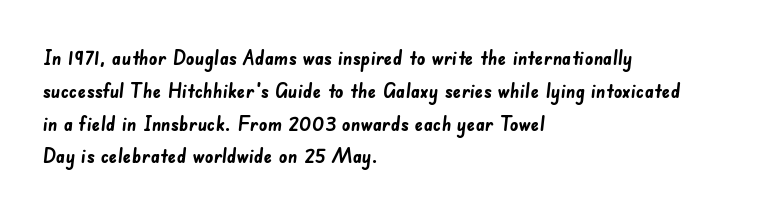
Q: Is the text bold? A: Yes.
Q: Is the text underlined? A: No.
Q: How is the paragraph aligned? A: Left-aligned.
Q: Is the spacing between letters normal or unusually wide? A: Normal.
Q: Is the spacing between lines tight, normal or loose? A: Normal.
